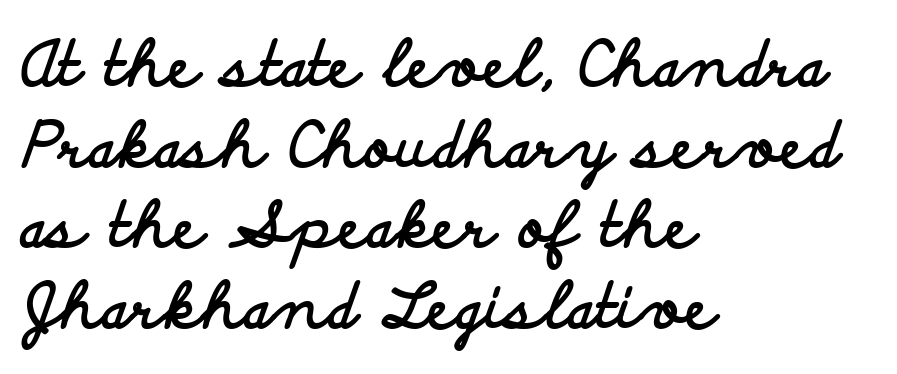
The image shows 62 px bold, wide sans-serif type; set left-aligned, normal line spacing (1.3x), normal letter spacing, not underlined; low stroke contrast and a small x-height.
